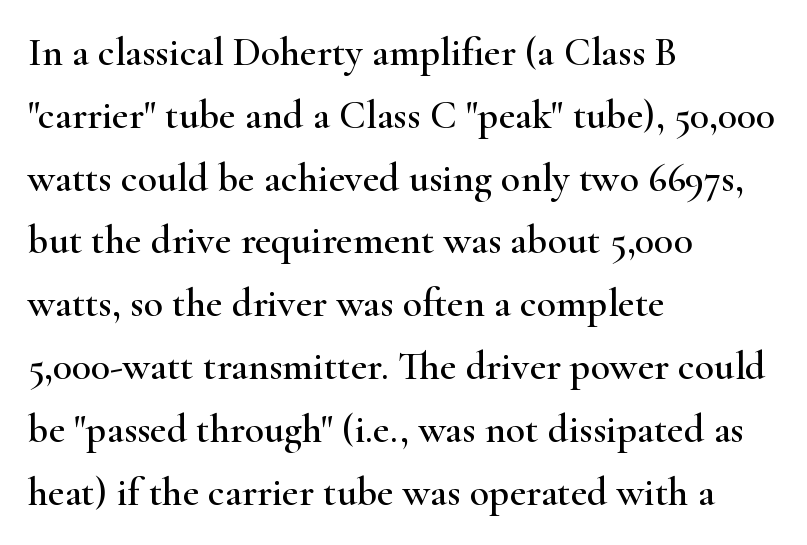
{"serif": "yes", "italic": "no", "width": "wide", "stroke_contrast": "high", "x_height": "small", "monospaced": "no", "underline": "no", "align": "left", "line_spacing": "normal", "line_spacing_ratio": 1.57, "letter_spacing": "normal", "letter_spacing_em": 0.0, "glyph_px": 40}
